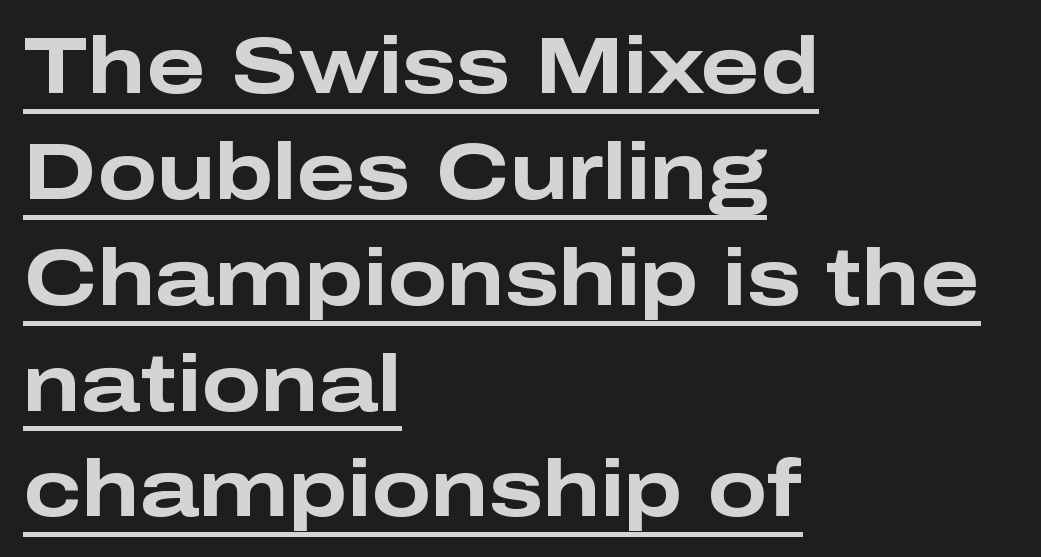
{"serif": "no", "italic": "no", "bold": "yes", "weight": "bold", "width": "wide", "stroke_contrast": "low", "x_height": "medium", "monospaced": "no", "underline": "yes", "align": "left", "line_spacing": "normal", "line_spacing_ratio": 1.34, "letter_spacing": "normal", "letter_spacing_em": 0.0, "glyph_px": 79}
